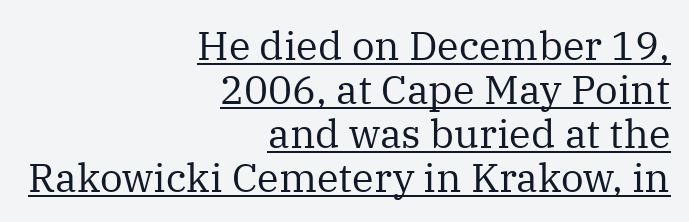
{"serif": "yes", "italic": "no", "bold": "no", "weight": "regular", "width": "normal", "stroke_contrast": "medium", "x_height": "medium", "monospaced": "no", "underline": "yes", "align": "right", "line_spacing": "tight", "line_spacing_ratio": 1.1, "letter_spacing": "normal", "letter_spacing_em": 0.0, "glyph_px": 40}
